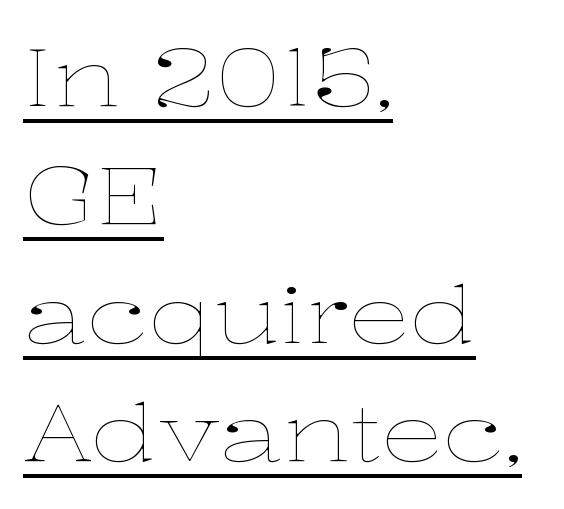
{"italic": "no", "bold": "no", "weight": "thin", "width": "wide", "stroke_contrast": "low", "x_height": "medium", "monospaced": "no", "underline": "yes", "align": "left", "line_spacing": "normal", "line_spacing_ratio": 1.5, "letter_spacing": "normal", "letter_spacing_em": 0.0, "glyph_px": 79}
